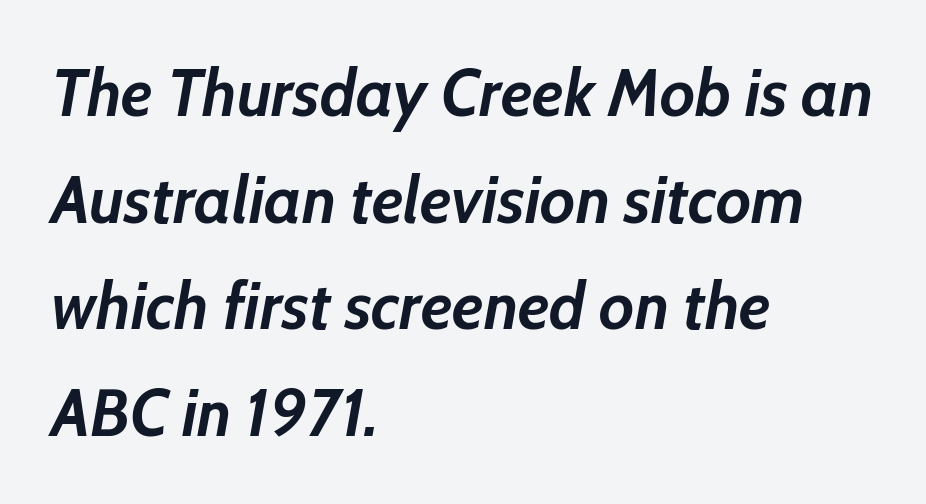
Inter-character spacing is left at the font's built-in metrics. Varying glyph widths throughout — classic text-font behaviour. Lines of text with bare space underneath. A classic flush-left, rag-right setting is used for this passage.
